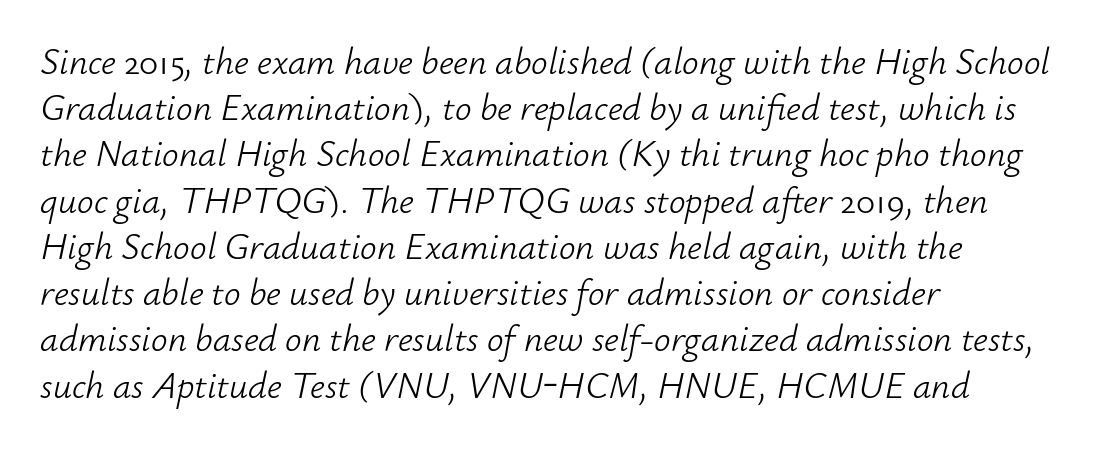
Q: Is the text bold? A: No.
Q: Is the text italic (slanted)? A: Yes, it leans right by about 12 degrees.
Q: Is the text underlined? A: No.
Q: How is the paragraph aligned? A: Left-aligned.
Q: Is the spacing between letters normal or unusually wide? A: Normal.
Q: Is the spacing between lines tight, normal or loose? A: Normal.
Q: Width (condensed, normal, or wide)? A: Normal.
Q: Stroke contrast? A: Low.
Q: x-height? A: Small.
Q: Monospaced? A: No.
